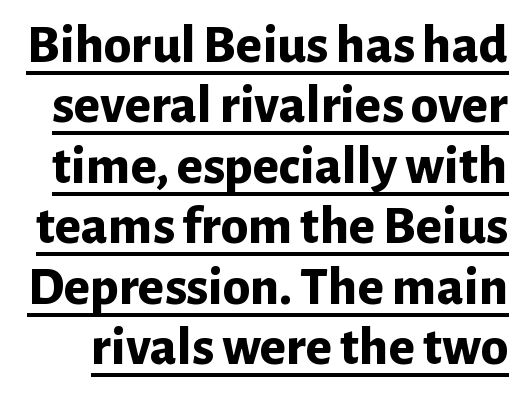
Q: Is the text bold? A: Yes.
Q: Is the text italic (slanted)? A: No, it is upright.
Q: Is the typeface a serif or a sans-serif typeface? A: Sans-serif.
Q: Is the text underlined? A: Yes.
Q: Is the spacing between letters normal or unusually wide? A: Normal.
Q: Is the spacing between lines tight, normal or loose? A: Tight.
Q: Width (condensed, normal, or wide)? A: Normal.
Q: Stroke contrast? A: Low.
Q: x-height? A: Medium.
Q: Monospaced? A: No.
